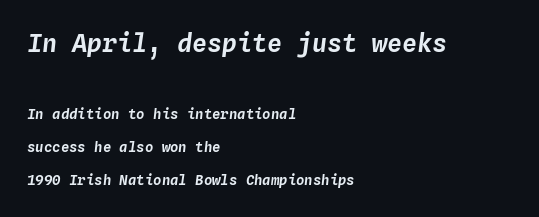
Q: Is the text italic (slanted)? A: Yes, it leans right by about 4 degrees.
Q: Is the text underlined? A: No.
Q: How is the paragraph aligned? A: Left-aligned.
Q: Is the spacing between letters normal or unusually wide? A: Normal.
Q: Is the spacing between lines tight, normal or loose? A: Loose.
Q: Which block of text is set in a larger size, the first (top) or the second (bottom)? A: The first (top) one.
